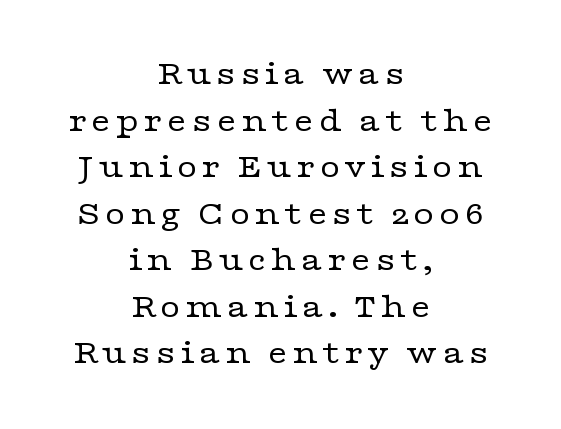
{"serif": "yes", "italic": "no", "bold": "no", "weight": "regular", "width": "wide", "stroke_contrast": "low", "x_height": "medium", "monospaced": "no", "underline": "no", "align": "center", "line_spacing": "normal", "line_spacing_ratio": 1.33, "glyph_px": 35}
